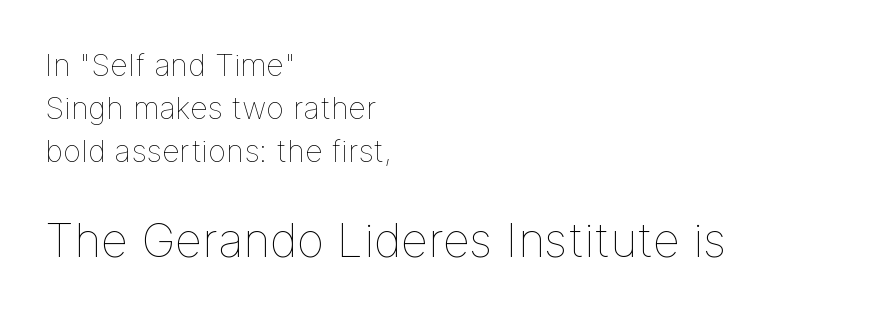
The lettering stays uniformly vertical, giving the passage a roman look. Words appear dense and cohesive because spacing is normal. The cut favours lightness, reaching ordinary text weight at its darkest. Caption: upper text group reduced, lower text group enlarged. Baseline-to-baseline distance is the conventional proportion of letter height.
